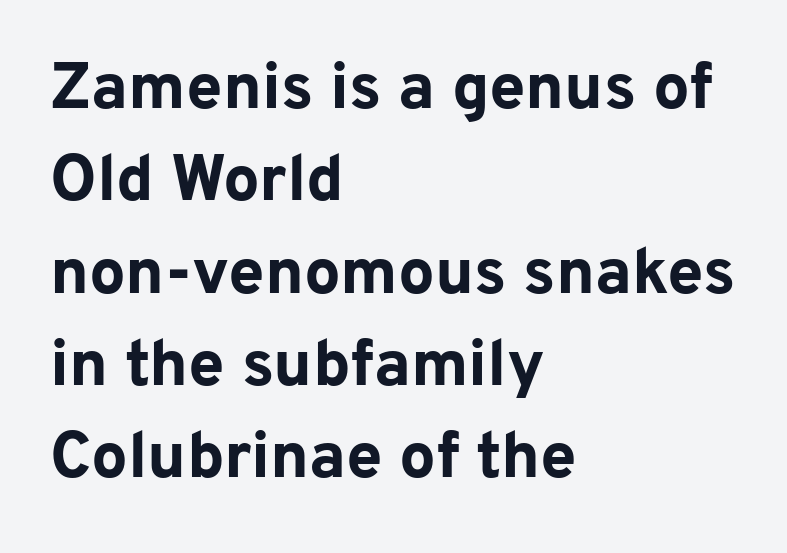
The image shows 65 px bold sans-serif type, upright; set left-aligned, normal line spacing (1.42x), normal letter spacing, not underlined; low stroke contrast and a medium x-height.
